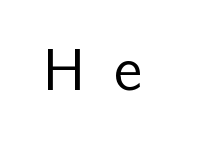
{"serif": "no", "italic": "no", "bold": "no", "weight": "regular", "width": "normal", "stroke_contrast": "low", "x_height": "medium", "monospaced": "no", "underline": "no", "letter_spacing": "wide", "letter_spacing_em": 0.47, "glyph_px": 60}
